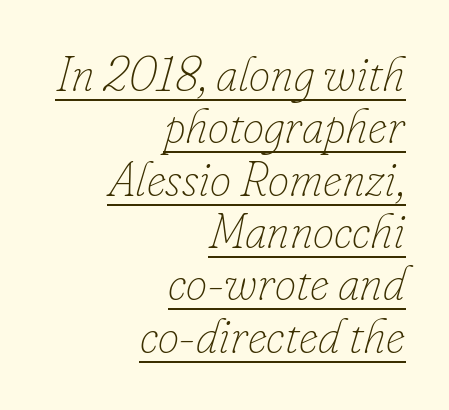
{"italic": "yes", "lean": "right", "slant_degrees": 16, "bold": "no", "weight": "thin", "width": "normal", "stroke_contrast": "low", "x_height": "small", "monospaced": "no", "underline": "yes", "align": "right", "line_spacing": "tight", "line_spacing_ratio": 1.09, "letter_spacing": "normal", "letter_spacing_em": 0.0, "glyph_px": 48}
